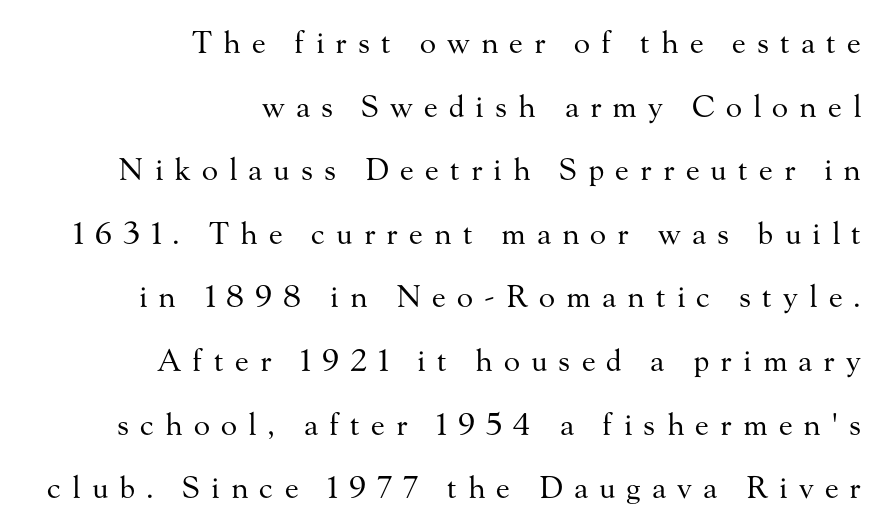
Q: Is the text bold? A: No.
Q: Is the text italic (slanted)? A: No, it is upright.
Q: Is the typeface a serif or a sans-serif typeface? A: Serif.
Q: Is the text underlined? A: No.
Q: How is the paragraph aligned? A: Right-aligned.
Q: Is the spacing between letters normal or unusually wide? A: Unusually wide.
Q: Is the spacing between lines tight, normal or loose? A: Loose.
Q: Width (condensed, normal, or wide)? A: Normal.
Q: Stroke contrast? A: Medium.
Q: x-height? A: Small.
Q: Monospaced? A: No.
